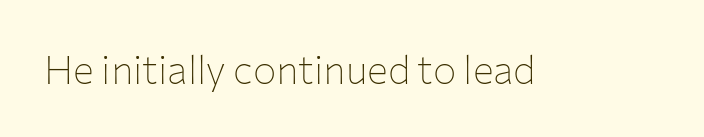
Stroke mass is kept to a normal reading level or below. Short note: letters normally spaced. Nobody drew a line under any word here. Ascenders rise straight up at ninety degrees. Are there feet on the stems? There aren't — it's a sans.
